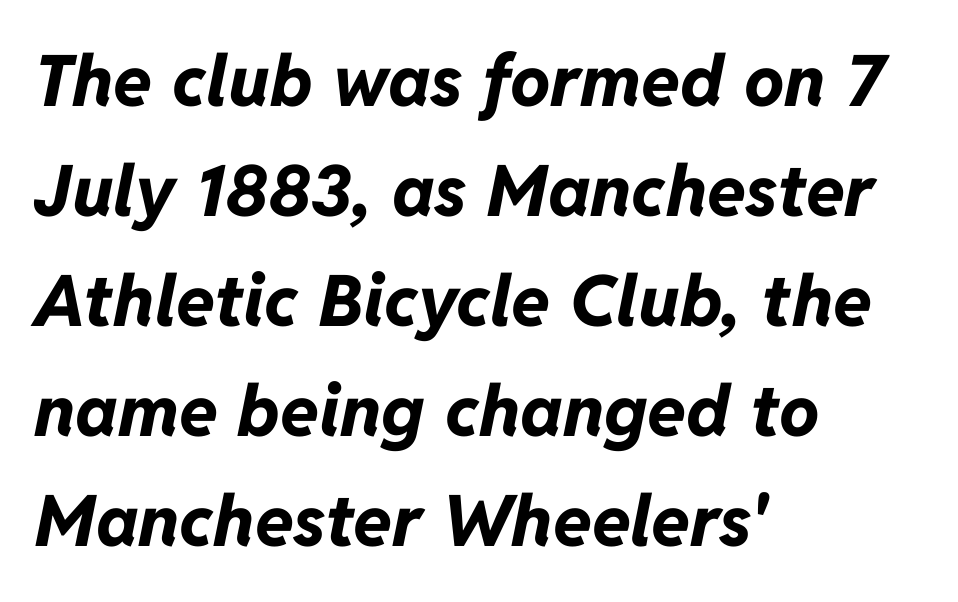
{"italic": "yes", "lean": "right", "slant_degrees": 11, "bold": "yes", "weight": "bold", "width": "normal", "stroke_contrast": "low", "x_height": "medium", "monospaced": "no", "underline": "no", "align": "left", "line_spacing": "normal", "line_spacing_ratio": 1.55, "letter_spacing": "normal", "letter_spacing_em": 0.0, "glyph_px": 71}
